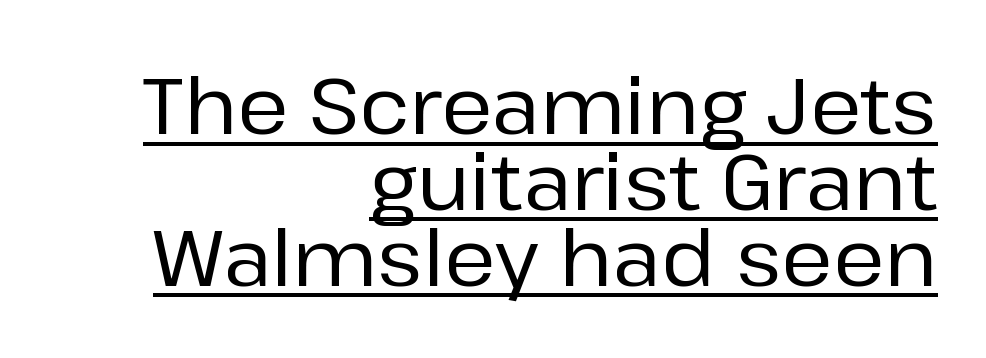
Q: Is the text italic (slanted)? A: No, it is upright.
Q: Is the typeface a serif or a sans-serif typeface? A: Sans-serif.
Q: Is the text underlined? A: Yes.
Q: How is the paragraph aligned? A: Right-aligned.
Q: Is the spacing between letters normal or unusually wide? A: Normal.
Q: Is the spacing between lines tight, normal or loose? A: Tight.
Q: Width (condensed, normal, or wide)? A: Normal.
Q: Stroke contrast? A: Low.
Q: x-height? A: Medium.
Q: Monospaced? A: No.
